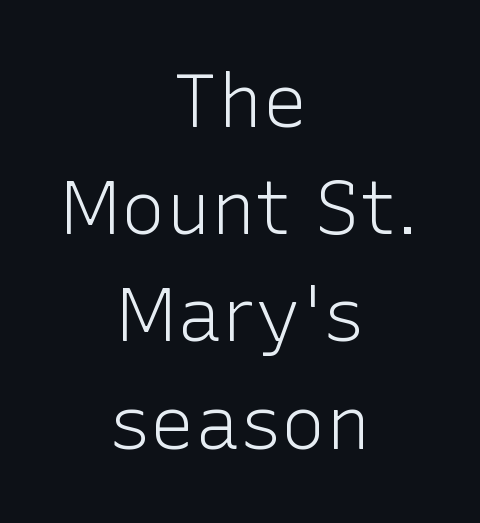
The image shows 75 px light sans-serif type, upright; set centered, normal line spacing (1.43x), normal letter spacing, not underlined; low stroke contrast and a medium x-height.
